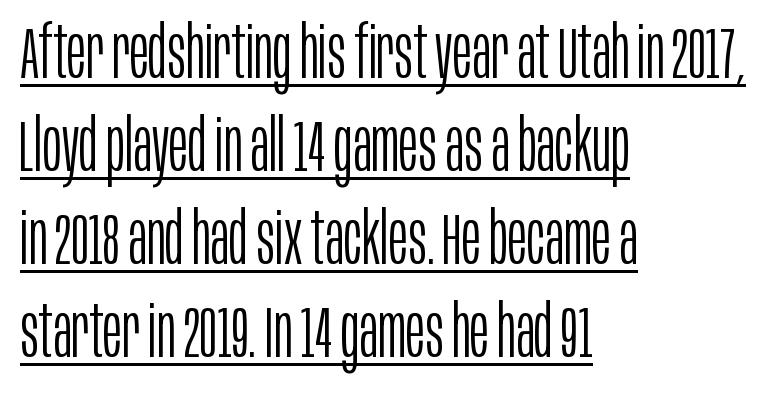
The image shows 72 px light, condensed sans-serif type, upright; set left-aligned, normal line spacing (1.29x), normal letter spacing, underlined; low stroke contrast and a large x-height.
